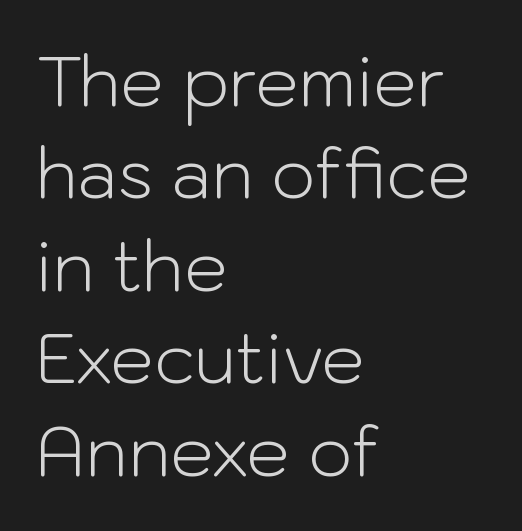
The image shows 69 px light sans-serif type, upright; set left-aligned, normal line spacing (1.34x), normal letter spacing, not underlined; low stroke contrast and a medium x-height.
